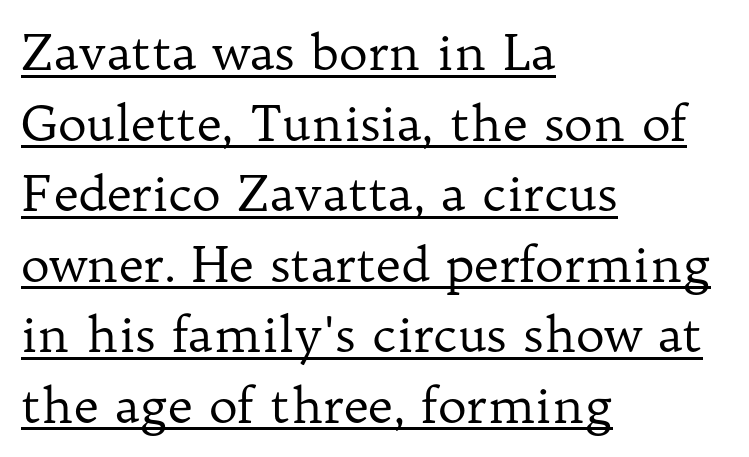
Q: Is the text bold? A: No.
Q: Is the text italic (slanted)? A: No, it is upright.
Q: Is the typeface a serif or a sans-serif typeface? A: Serif.
Q: Is the text underlined? A: Yes.
Q: How is the paragraph aligned? A: Left-aligned.
Q: Is the spacing between letters normal or unusually wide? A: Normal.
Q: Is the spacing between lines tight, normal or loose? A: Normal.
Q: Width (condensed, normal, or wide)? A: Normal.
Q: Stroke contrast? A: Low.
Q: x-height? A: Medium.
Q: Monospaced? A: No.
